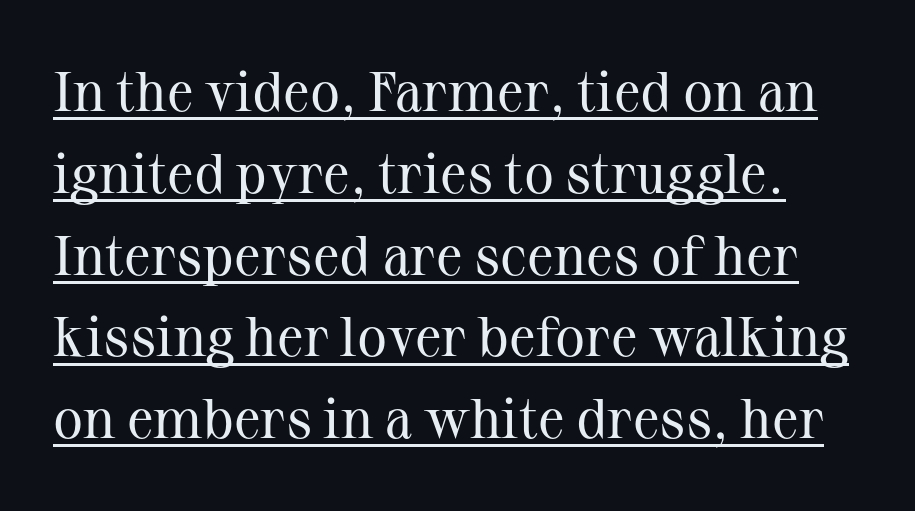
{"serif": "yes", "italic": "no", "bold": "no", "weight": "regular", "width": "normal", "stroke_contrast": "medium", "x_height": "medium", "monospaced": "no", "underline": "yes", "line_spacing": "normal", "line_spacing_ratio": 1.46, "letter_spacing": "normal", "letter_spacing_em": 0.0, "glyph_px": 56}
